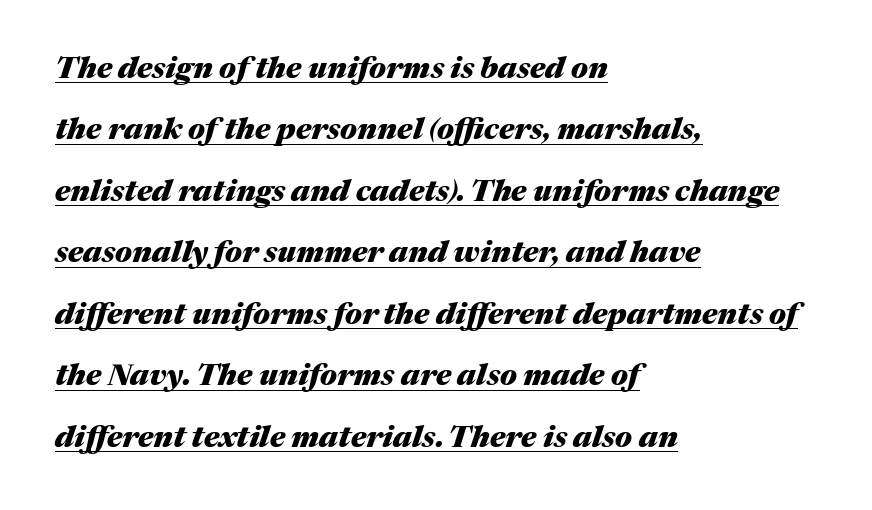
{"italic": "yes", "lean": "right", "slant_degrees": 17, "bold": "yes", "weight": "heavy", "width": "normal", "stroke_contrast": "medium", "x_height": "medium", "monospaced": "no", "underline": "yes", "align": "left", "line_spacing": "loose", "line_spacing_ratio": 2.05, "letter_spacing": "normal", "letter_spacing_em": 0.0, "glyph_px": 30}
